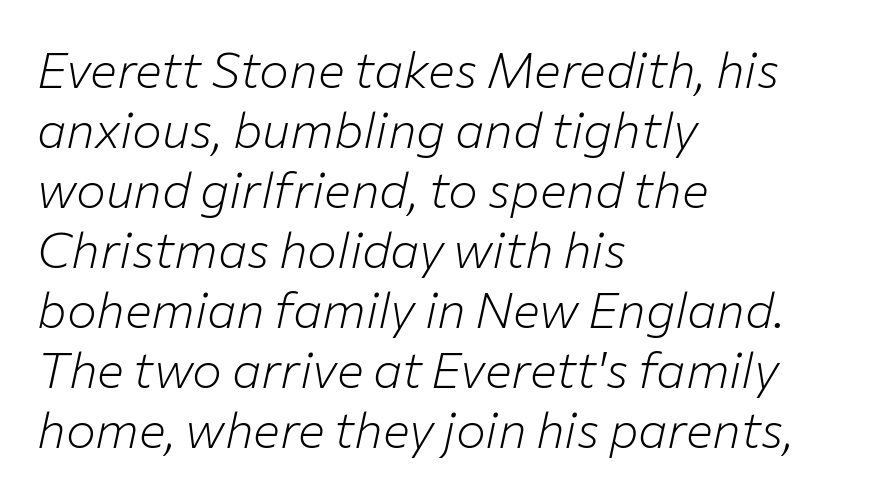
Designer's note — italics engaged. Standard letterfit; no display-style spreading of the glyphs. Varying glyph widths throughout — classic text-font behaviour. Line starts are locked; line ends wander. The words here are not underlined. Stems and bowls with no extra thickness — not bold.
